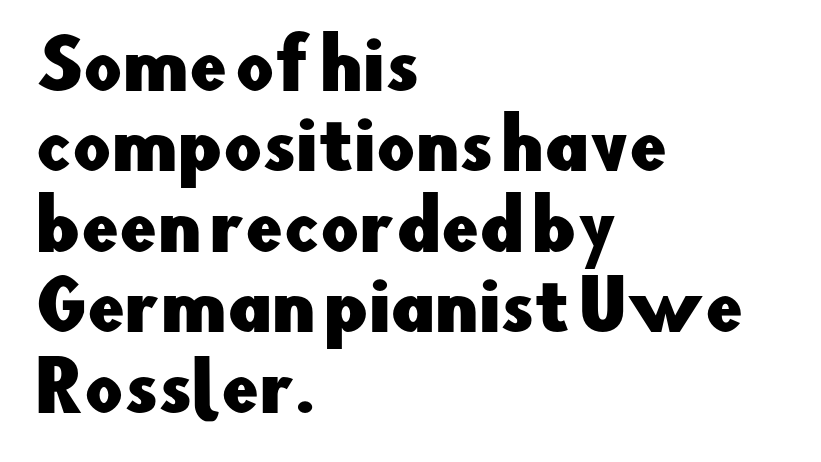
Q: Is the text italic (slanted)? A: No, it is upright.
Q: Is the typeface a serif or a sans-serif typeface? A: Sans-serif.
Q: Is the text underlined? A: No.
Q: How is the paragraph aligned? A: Left-aligned.
Q: Is the spacing between letters normal or unusually wide? A: Normal.
Q: Width (condensed, normal, or wide)? A: Normal.
Q: Stroke contrast? A: Low.
Q: x-height? A: Small.
Q: Monospaced? A: No.
